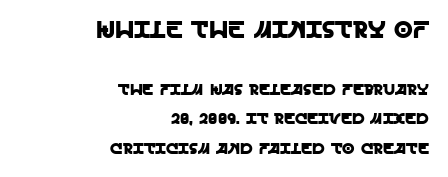
Q: Is the text italic (slanted)? A: No, it is upright.
Q: Is the text underlined? A: No.
Q: How is the paragraph aligned? A: Right-aligned.
Q: Is the spacing between letters normal or unusually wide? A: Normal.
Q: Which block of text is set in a larger size, the first (top) or the second (bottom)? A: The first (top) one.
